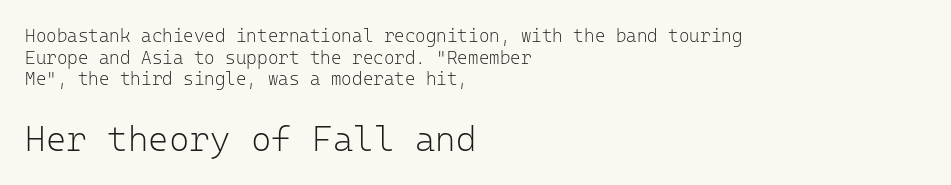
{"serif": "no", "italic": "no", "bold": "no", "weight": "light", "width": "normal", "stroke_contrast": "low", "x_height": "medium", "monospaced": "yes", "underline": "no", "align": "left", "line_spacing_ratio": 1.2, "letter_spacing": "normal", "letter_spacing_em": 0.0, "larger_block": "second", "size_ratio": 1.94, "glyph_px": 35}
